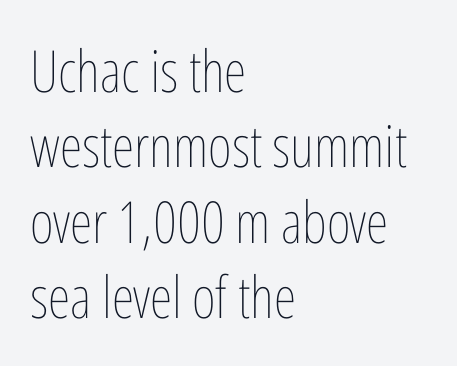
Q: Is the text bold? A: No.
Q: Is the text italic (slanted)? A: No, it is upright.
Q: Is the text underlined? A: No.
Q: How is the paragraph aligned? A: Left-aligned.
Q: Is the spacing between letters normal or unusually wide? A: Normal.
Q: Is the spacing between lines tight, normal or loose? A: Normal.
Q: Width (condensed, normal, or wide)? A: Condensed.
Q: Stroke contrast? A: Low.
Q: x-height? A: Medium.
Q: Monospaced? A: No.
